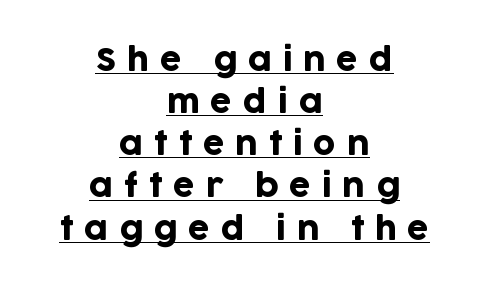
Does the lettering tilt? It doesn't — this is upright. Students, observe: this is what conventionally led text looks like. The lettering is marked with a stroke running underneath it. The rendering inserts visible extra space after every character. You could not count columns in this text — the font is proportionally spaced.
